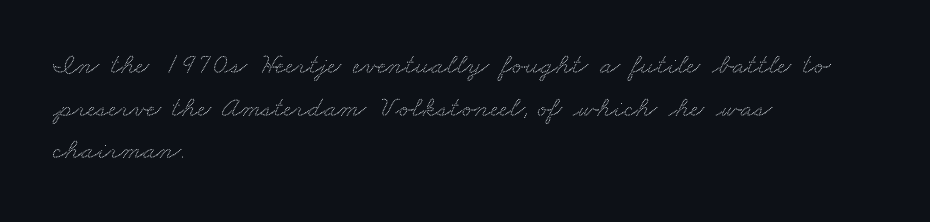
{"serif": "yes", "width": "wide", "stroke_contrast": "medium", "x_height": "small", "monospaced": "no", "underline": "no", "align": "left", "line_spacing": "normal", "line_spacing_ratio": 1.47, "letter_spacing": "normal", "letter_spacing_em": 0.0, "glyph_px": 29}
